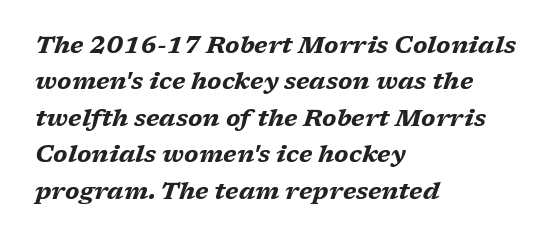
{"italic": "yes", "lean": "right", "slant_degrees": 17, "bold": "yes", "underline": "no", "align": "left", "line_spacing": "normal", "line_spacing_ratio": 1.52, "letter_spacing": "normal", "letter_spacing_em": 0.0, "glyph_px": 24}
